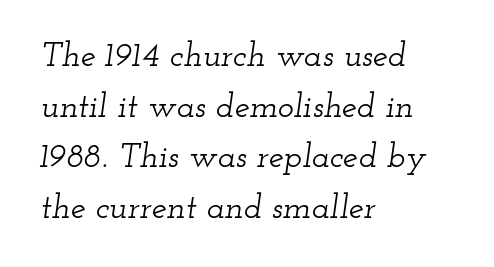
The image shows 34 px wide serif type, italic (leaning right); set left-aligned, normal line spacing (1.49x), normal letter spacing, not underlined; low stroke contrast and a small x-height.
